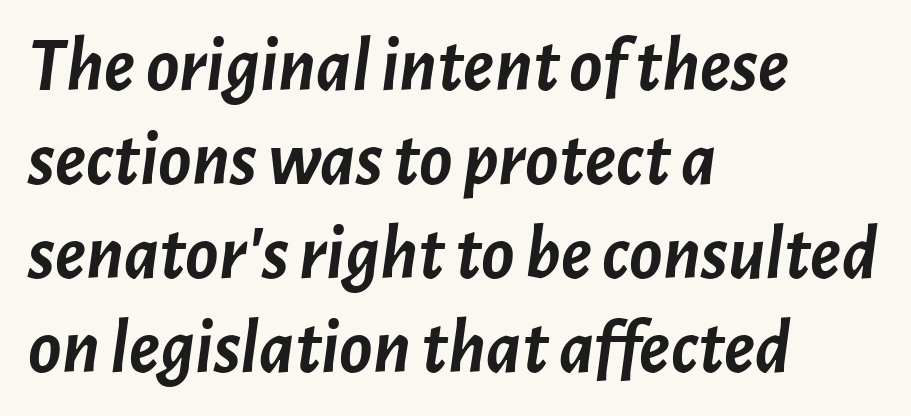
The letters advance in unequal steps, a hallmark of proportional type. Style check: oblique. Look at the stroke-to-counter ratio: heavy, a bold. Glyph-to-glyph distance matches everyday printed text. Line starts are locked; line ends wander.
